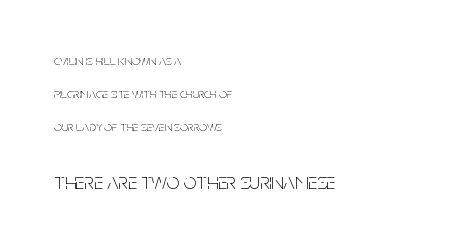
The image shows 23 px text type, upright; set left-aligned, loose line spacing (2.35x), normal letter spacing, not underlined; the second (bottom) block is 1.64x larger.
